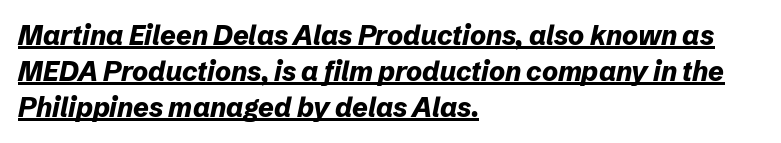
The paragraph shown leans on its left margin. Underlined type. The rendering keeps characters at their native spacing. The rendering applies a slant to the glyphs. Regular leading. Stroke thickness is high; the sample reads as a true bold.
